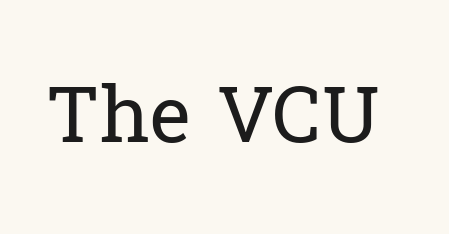
The image shows 78 px regular-weight serif type, upright; set normal letter spacing, not underlined; low stroke contrast and a medium x-height.
